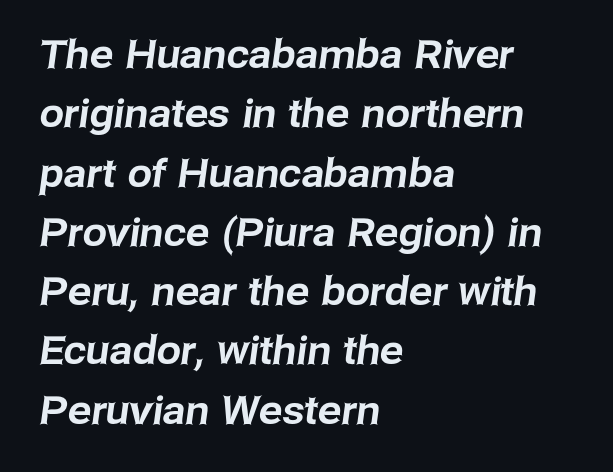
Horizontally, the lines are justified to the leading edge only. Underline: absent. In terms of letterspacing, this is plain default setting. Serif or sans? Sans — the stroke terminals are bare. Do the characters align in a grid? No, the font is proportional. Notice how descenders clear the ascenders below comfortably — that's standard leading.
